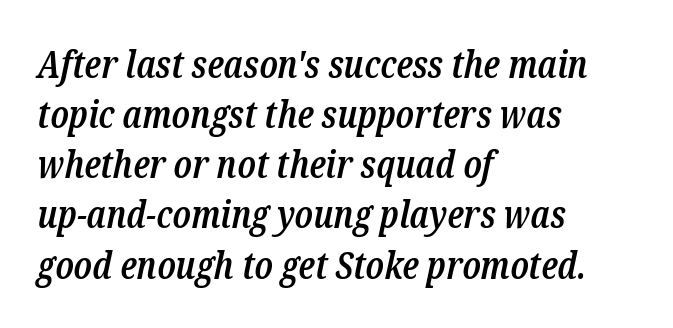
{"serif": "yes", "italic": "yes", "lean": "right", "slant_degrees": 12, "bold": "semi", "weight": "semibold", "width": "condensed", "stroke_contrast": "low", "x_height": "medium", "monospaced": "no", "underline": "no", "align": "left", "line_spacing": "normal", "line_spacing_ratio": 1.32, "letter_spacing": "normal", "letter_spacing_em": 0.0, "glyph_px": 38}
